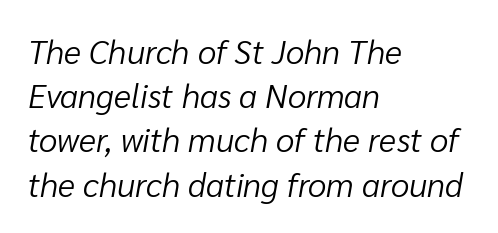
Compared with a typical body face, this is equally light or lighter still. The letters sit at their default tracking, neither squeezed nor spread. Reading down the column, the eye jumps a familiar distance to each next line. Notice how the stems are inclined rather than vertical — that's the hallmark of italics. Character widths vary here, with narrow letters taking less room than wide ones.
